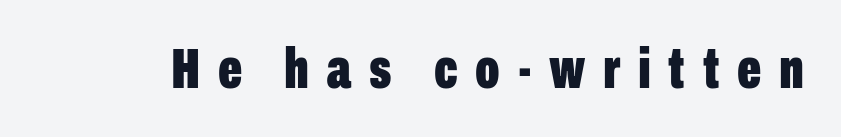
The image shows 57 px bold, condensed sans-serif type, upright; set unusually wide letter spacing (+0.31 em), not underlined; low stroke contrast and a medium x-height.
